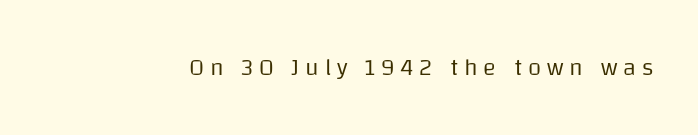
The passage shown is not bold in any degree. The tracking jumps out immediately: characters are airy and widely separated. The typography opts for an upright posture over an oblique one. Beneath every word, the page is bare.
